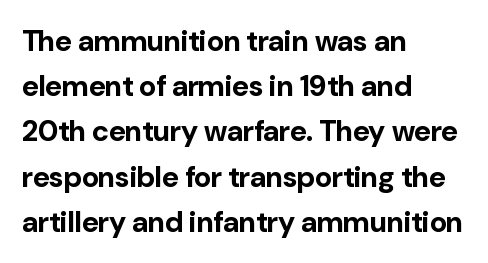
The image shows 29 px bold sans-serif type, upright; set left-aligned, normal line spacing (1.56x), normal letter spacing, not underlined; low stroke contrast and a medium x-height.
